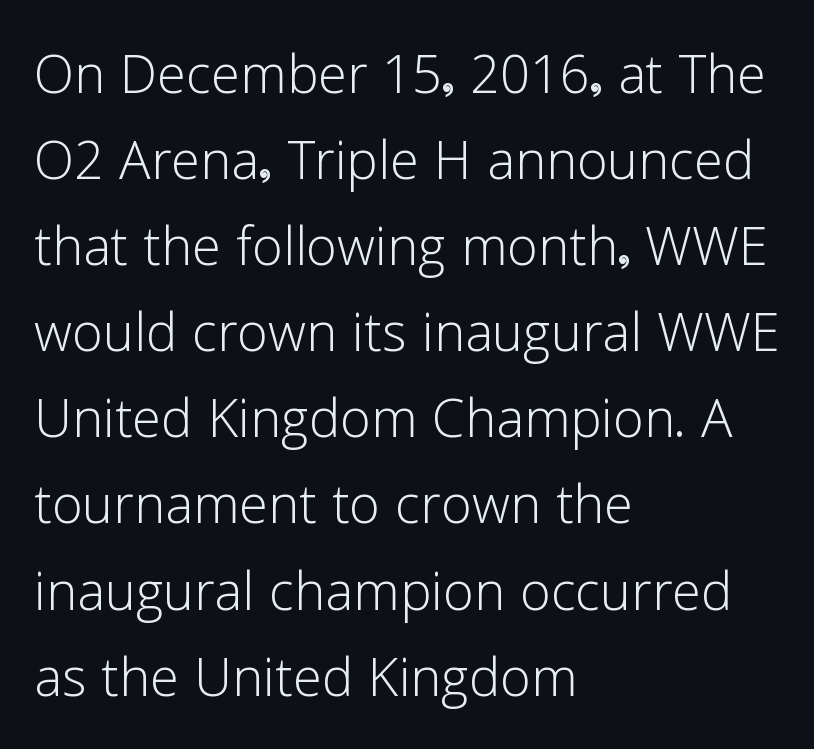
Has an underline been added? It has not. This rendering employs a face without finishing strokes, i.e., a sans-serif. Horizontally, the lines are justified to the leading edge only. These lines are rendered in a variable-pitch font.
